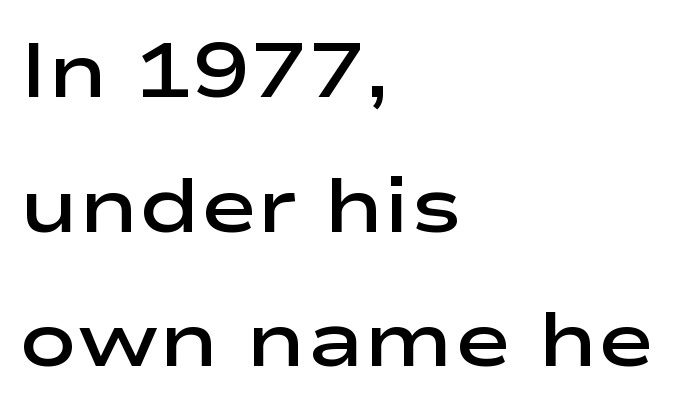
{"serif": "no", "italic": "no", "bold": "semi", "weight": "semibold", "width": "wide", "stroke_contrast": "low", "x_height": "medium", "monospaced": "no", "underline": "no", "align": "left", "line_spacing_ratio": 1.75, "letter_spacing": "normal", "letter_spacing_em": 0.0, "glyph_px": 77}
